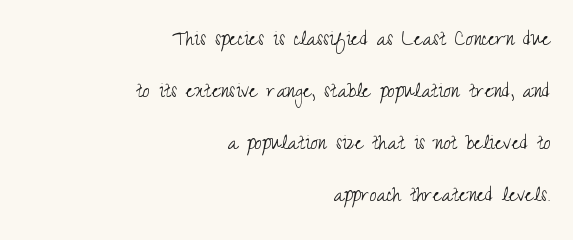
{"italic": "no", "bold": "no", "underline": "no", "align": "right", "line_spacing": "loose", "line_spacing_ratio": 2.16, "letter_spacing": "normal", "letter_spacing_em": 0.0, "glyph_px": 24}
